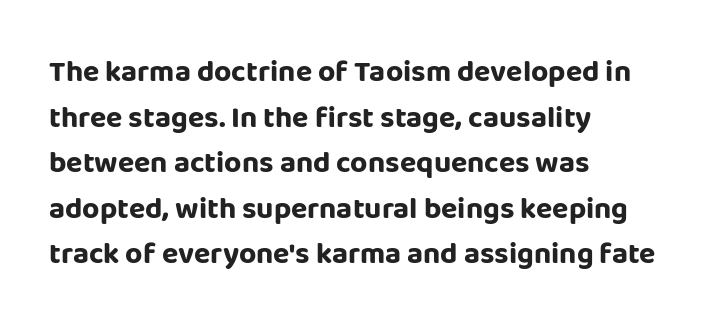
Plain, unruled lines of type. This sample keeps an unexceptional amount of space between lines. The type family on display is of the sans-serif kind. This sample uses plain, unmodified letter spacing. This sample is left-justified, so line endings fall wherever the words run out. Each glyph is drawn with heavy, bold strokes.
